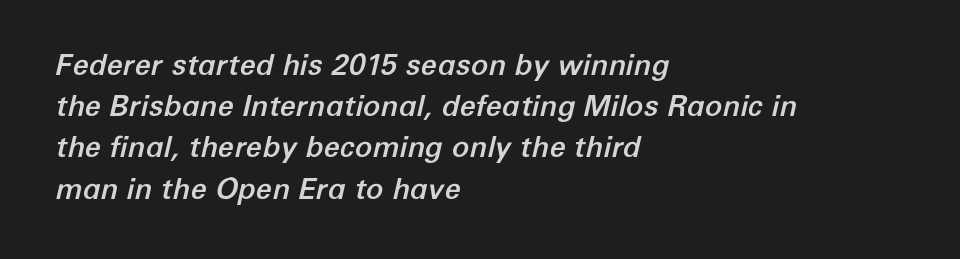
{"italic": "yes", "lean": "right", "slant_degrees": 12, "width": "normal", "stroke_contrast": "low", "x_height": "medium", "monospaced": "no", "underline": "no", "align": "left", "line_spacing": "normal", "line_spacing_ratio": 1.42, "letter_spacing": "normal", "letter_spacing_em": 0.0, "glyph_px": 29}
